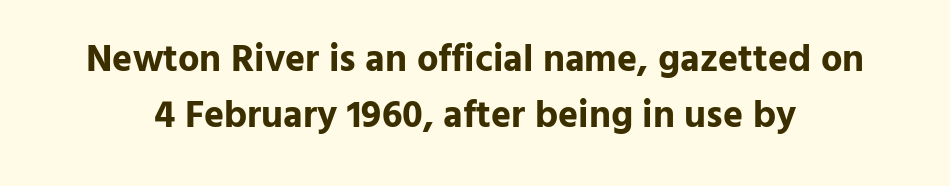
The image shows 38 px bold sans-serif type, upright; set normal line spacing (1.48x), normal letter spacing, not underlined; low stroke contrast and a medium x-height.
